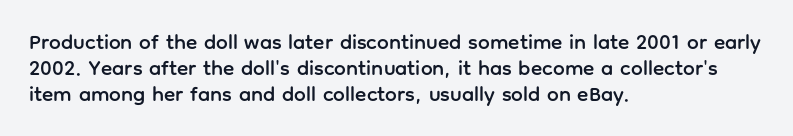
A typesetter would call this leading conventional body-copy spacing. Upright lettering throughout. This rendering uses left alignment, leaving the right contour irregular. The letterforms sit shoulder to shoulder at normal distance. Decoration check: the copy has no underline.
